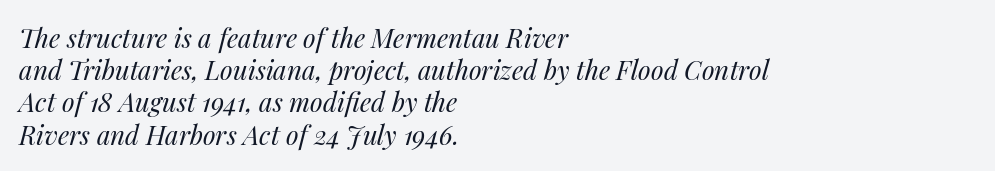
The image shows 26 px text type, italic (leaning right); set left-aligned, line spacing 1.24x, normal letter spacing, not underlined.
